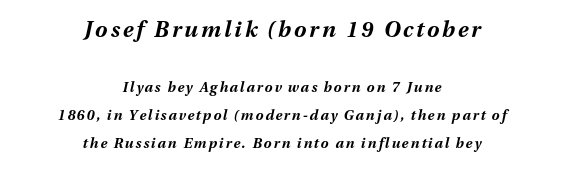
The image shows 22 px bold type, italic (leaning right); set centered, loose line spacing (1.99x), not underlined; the first (top) block is 1.57x larger.
